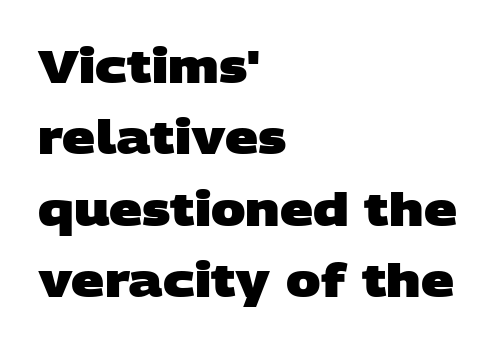
The image shows 46 px heavy, wide sans-serif type; set left-aligned, normal line spacing (1.55x), normal letter spacing, not underlined; low stroke contrast and a large x-height.
